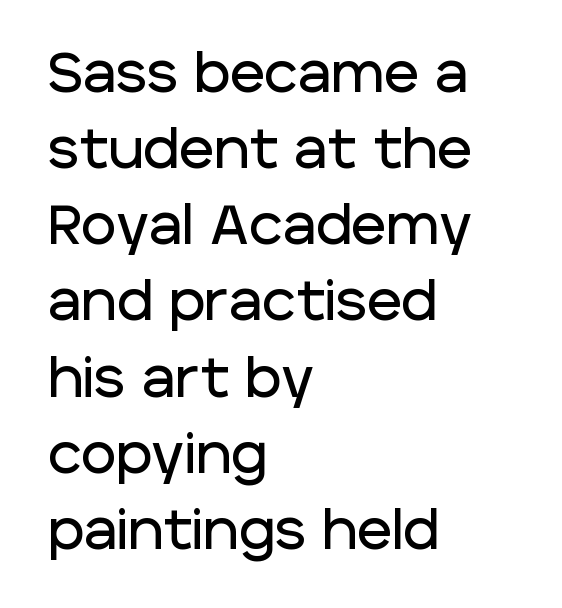
{"serif": "no", "italic": "no", "width": "normal", "stroke_contrast": "low", "x_height": "large", "monospaced": "no", "underline": "no", "align": "left", "line_spacing": "normal", "line_spacing_ratio": 1.41, "letter_spacing": "normal", "letter_spacing_em": 0.0, "glyph_px": 54}
